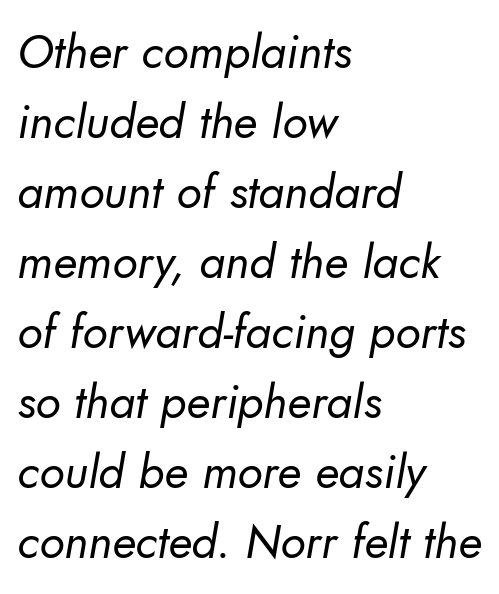
The image shows 47 px regular-weight sans-serif type; set left-aligned, normal line spacing (1.49x), normal letter spacing, not underlined; low stroke contrast and a small x-height.
